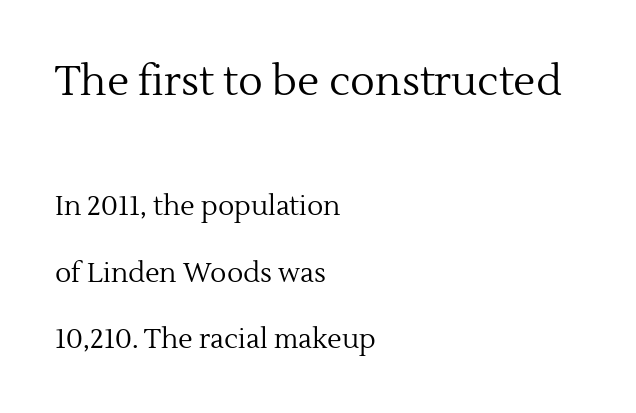
Glyph-to-glyph distance matches everyday printed text. The leading is generous, giving the passage an open texture. The typeface chosen for these lines features serifs. Weight class: somewhere from thin through regular. You get the large type first, then a drop to smaller type. The lettering holds an erect, upright posture throughout.
